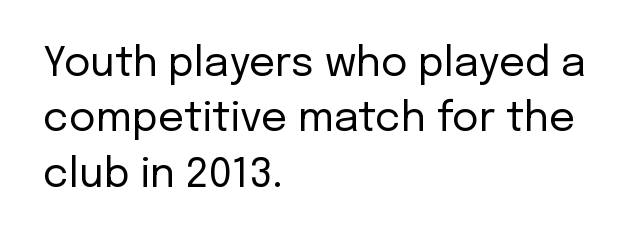
Does the copy run flush right? No — it runs flush left. The rendering uses natural spacing where letterforms have individual widths. The characters are drawn with everyday or finer stroke widths. Here the glyphs are tracked normally, forming tight word shapes.
